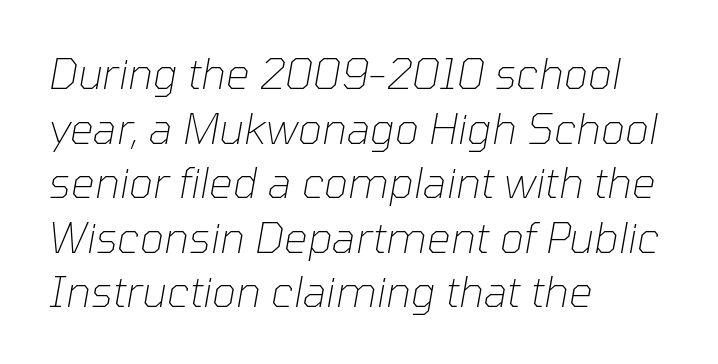
Q: Is the text bold? A: No.
Q: Is the text italic (slanted)? A: Yes, it leans right by about 10 degrees.
Q: Is the text underlined? A: No.
Q: How is the paragraph aligned? A: Left-aligned.
Q: Is the spacing between letters normal or unusually wide? A: Normal.
Q: Is the spacing between lines tight, normal or loose? A: Normal.
Q: Width (condensed, normal, or wide)? A: Normal.
Q: Stroke contrast? A: Low.
Q: x-height? A: Medium.
Q: Monospaced? A: No.
